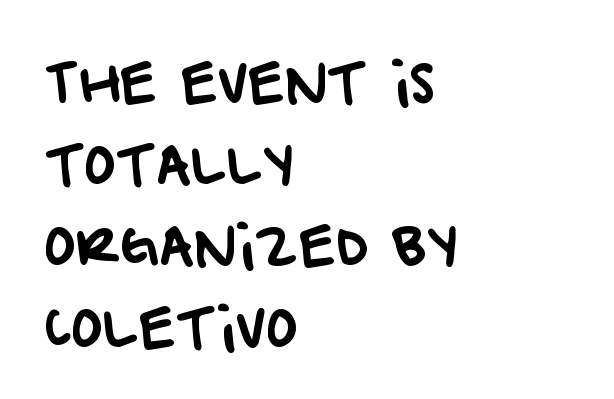
Vertically, the passage feels balanced, rows spaced as you'd expect. Nothing unusual about the tracking: characters are spaced as the font intends. Proportional: the letters do not fall into vertical columns. Decoration check: the copy has no underline.
